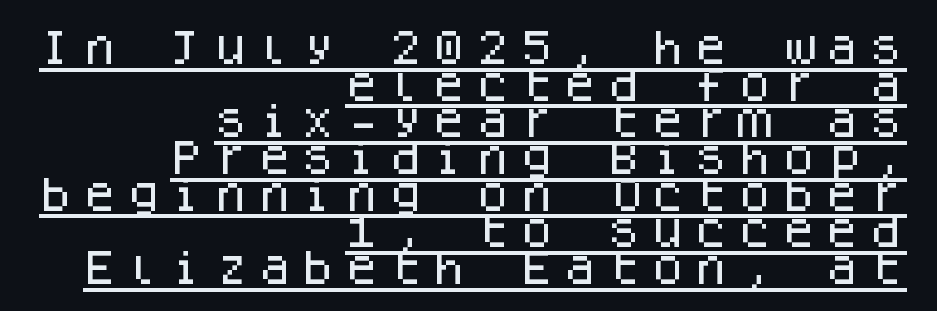
The image shows 37 px sans-serif type, upright, monospaced; set right-aligned, tight line spacing (0.99x), underlined; low stroke contrast and a large x-height.
